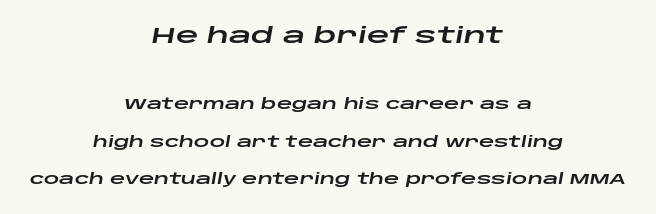
The image shows 22 px text type, italic (leaning right); set centered, loose line spacing (2.49x), normal letter spacing, not underlined; the first (top) block is 1.47x larger.
